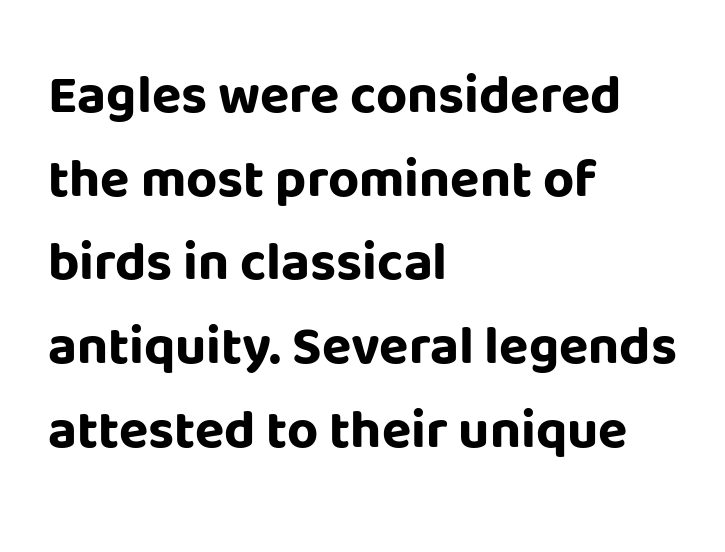
{"serif": "no", "italic": "no", "bold": "yes", "weight": "bold", "width": "normal", "stroke_contrast": "low", "x_height": "large", "monospaced": "no", "underline": "no", "align": "left", "line_spacing": "normal", "line_spacing_ratio": 1.55, "letter_spacing": "normal", "letter_spacing_em": 0.0, "glyph_px": 54}
